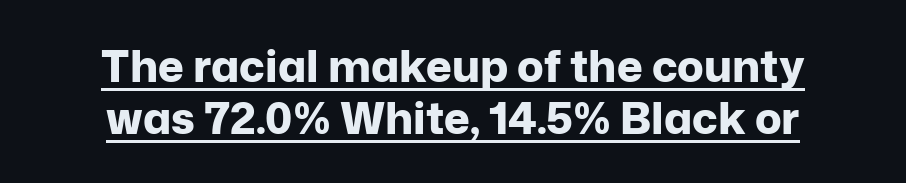
Q: Is the text bold? A: Yes.
Q: Is the text italic (slanted)? A: No, it is upright.
Q: Is the typeface a serif or a sans-serif typeface? A: Sans-serif.
Q: Is the text underlined? A: Yes.
Q: How is the paragraph aligned? A: Centered.
Q: Is the spacing between letters normal or unusually wide? A: Normal.
Q: Width (condensed, normal, or wide)? A: Normal.
Q: Stroke contrast? A: Low.
Q: x-height? A: Medium.
Q: Monospaced? A: No.
